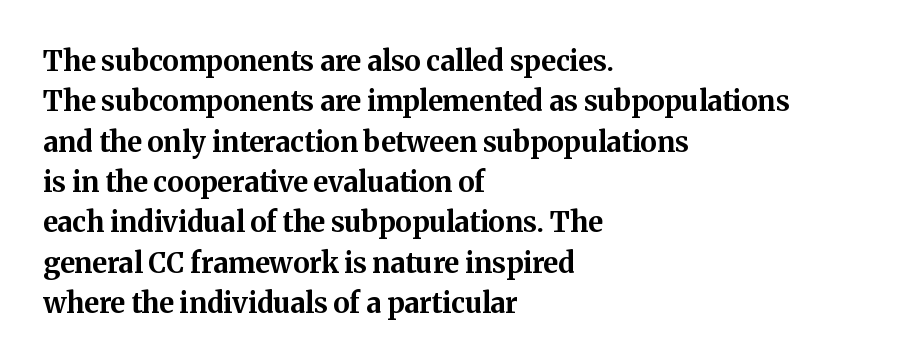
Q: Is the text bold? A: Yes.
Q: Is the text italic (slanted)? A: No, it is upright.
Q: Is the typeface a serif or a sans-serif typeface? A: Serif.
Q: Is the text underlined? A: No.
Q: How is the paragraph aligned? A: Left-aligned.
Q: Is the spacing between letters normal or unusually wide? A: Normal.
Q: Is the spacing between lines tight, normal or loose? A: Normal.
Q: Width (condensed, normal, or wide)? A: Normal.
Q: Stroke contrast? A: Medium.
Q: x-height? A: Medium.
Q: Monospaced? A: No.
